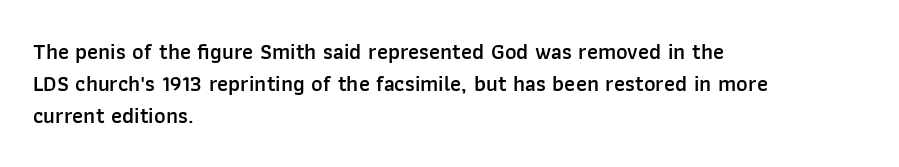
The image shows 22 px text type, upright; set left-aligned, normal line spacing (1.46x), normal letter spacing, not underlined.
